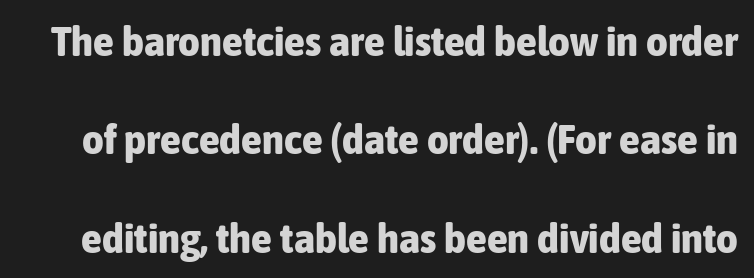
{"serif": "no", "italic": "no", "bold": "yes", "weight": "bold", "width": "condensed", "stroke_contrast": "low", "x_height": "medium", "monospaced": "no", "underline": "no", "line_spacing": "loose", "line_spacing_ratio": 2.34, "letter_spacing": "normal", "letter_spacing_em": 0.0, "glyph_px": 42}
